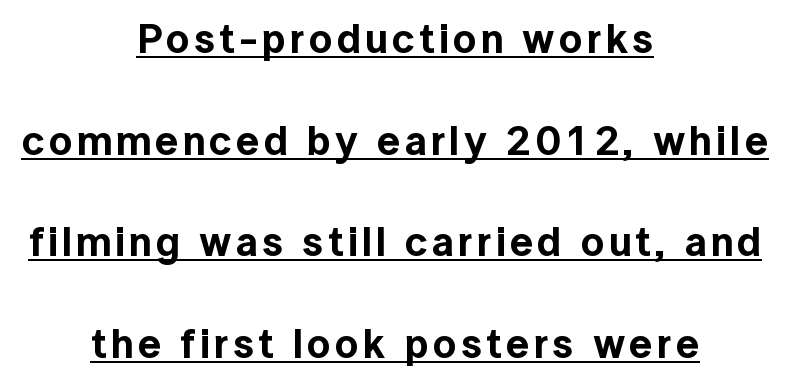
Q: Is the text italic (slanted)? A: No, it is upright.
Q: Is the typeface a serif or a sans-serif typeface? A: Sans-serif.
Q: Is the text underlined? A: Yes.
Q: How is the paragraph aligned? A: Centered.
Q: Is the spacing between lines tight, normal or loose? A: Loose.
Q: Width (condensed, normal, or wide)? A: Normal.
Q: x-height? A: Medium.
Q: Monospaced? A: No.
